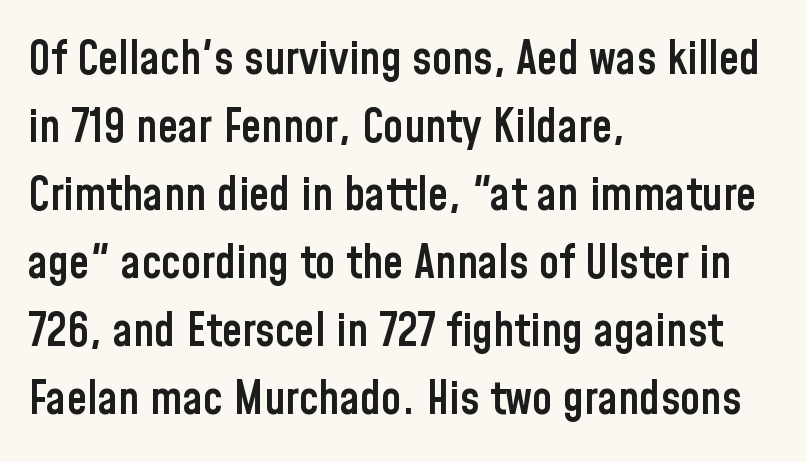
Classification — sans serif. The face used here is proportionally spaced, like ordinary book or web type. Quick note: interline space is typical. The lettering holds an erect, upright posture throughout. These words are printed semibold, heavier than regular yet not bold. Quick note: underline off.
